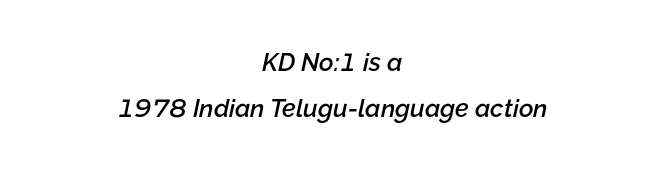
The image shows 25 px text type, italic (leaning right); set centered, line spacing 1.83x, normal letter spacing, not underlined.
